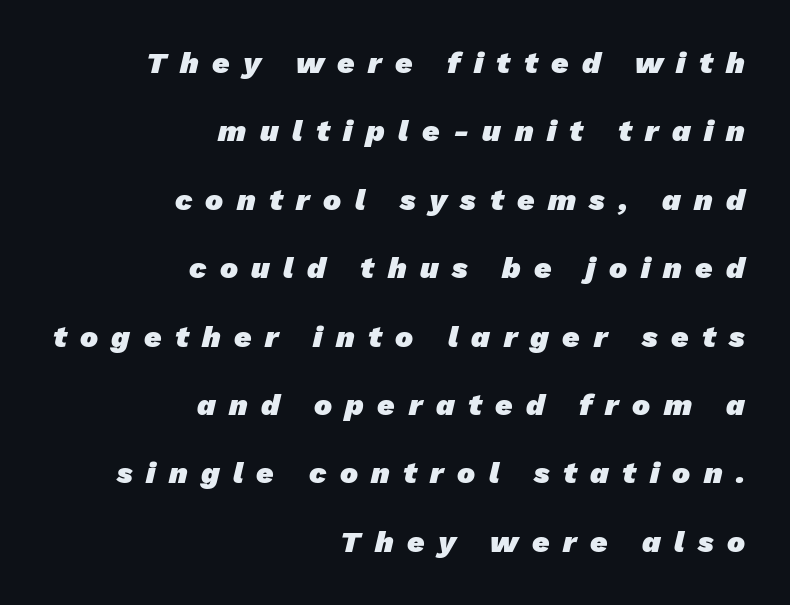
The image shows 30 px heavy sans-serif type; set right-aligned, loose line spacing (2.28x), unusually wide letter spacing (+0.45 em), not underlined; low stroke contrast and a medium x-height.
